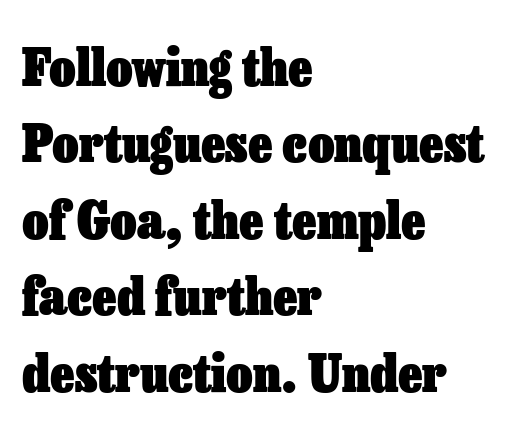
The image shows 51 px heavy type, upright; set left-aligned, normal line spacing (1.5x), normal letter spacing, not underlined; low stroke contrast and a medium x-height.
